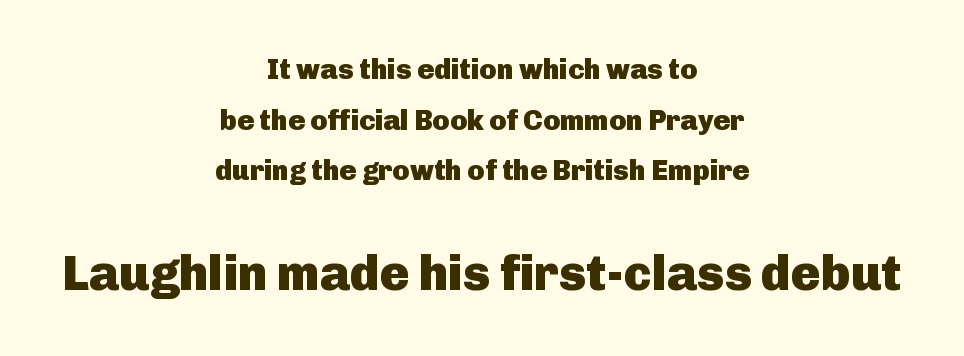
{"serif": "no", "italic": "no", "bold": "yes", "weight": "heavy", "width": "normal", "stroke_contrast": "low", "x_height": "medium", "monospaced": "no", "underline": "no", "align": "center", "line_spacing_ratio": 1.81, "letter_spacing": "normal", "letter_spacing_em": 0.0, "larger_block": "second", "size_ratio": 1.75, "glyph_px": 49}
